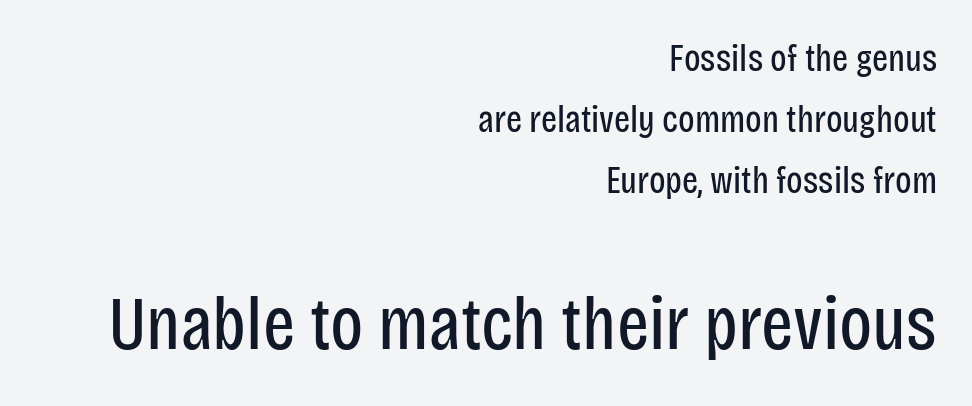
The image shows 76 px regular-weight, condensed sans-serif type, upright; set right-aligned, normal line spacing (1.6x), normal letter spacing, not underlined; the second (bottom) block is 2.0x larger; low stroke contrast and a large x-height.
